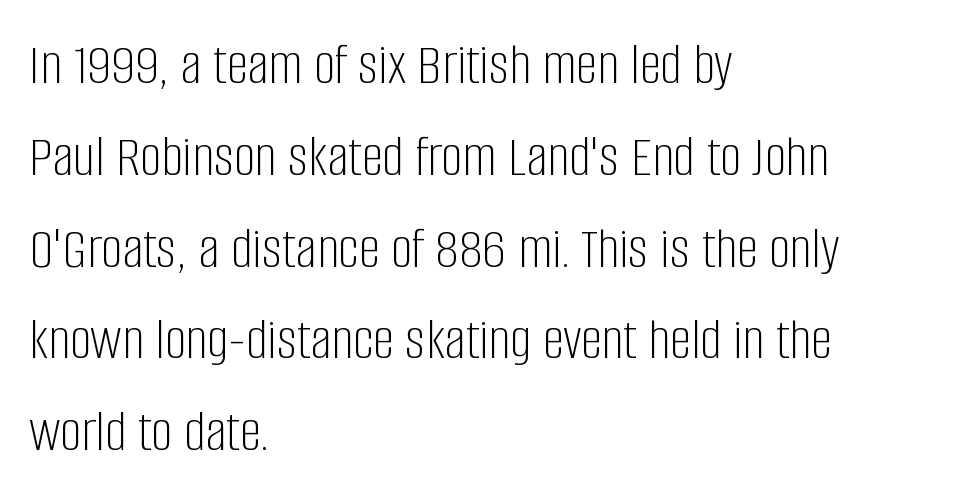
The image shows 60 px light, condensed sans-serif type, upright; set left-aligned, normal line spacing (1.53x), normal letter spacing, not underlined; low stroke contrast and a large x-height.
